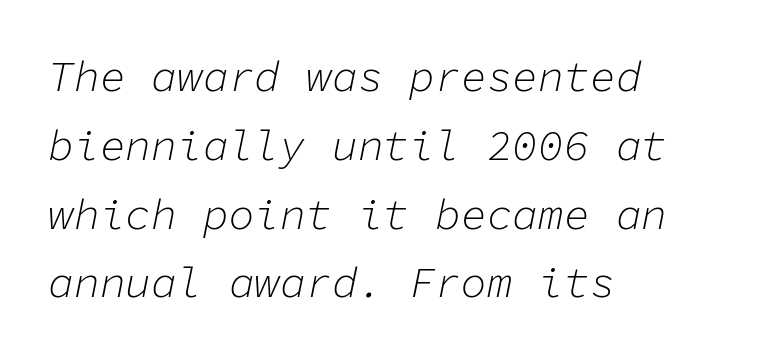
Descenders are the only things crossing below the line. This rendering leaves character spacing at its baseline value. A quiet, ordinary-to-light weight characterises the typeface. When letters slant like this, we call the style italic.
